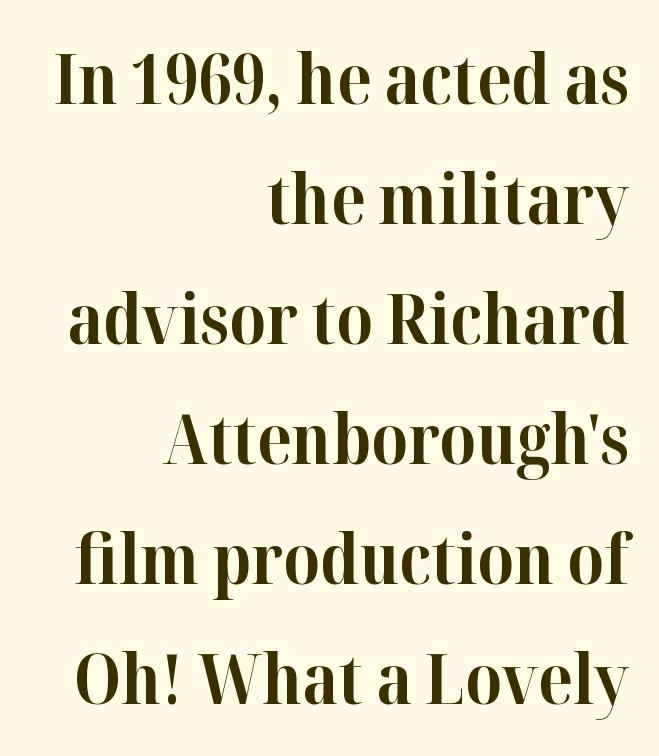
The image shows 69 px bold serif type, upright; set right-aligned, line spacing 1.74x, normal letter spacing, not underlined; high stroke contrast and a medium x-height.
